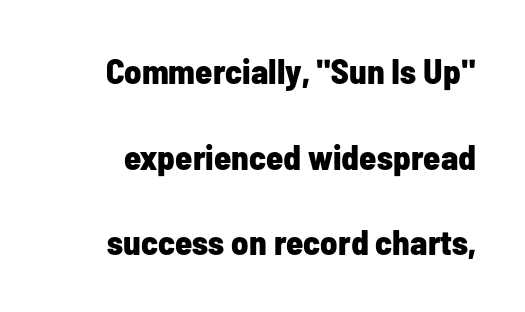
{"serif": "no", "italic": "no", "bold": "yes", "weight": "bold", "width": "condensed", "stroke_contrast": "low", "x_height": "medium", "monospaced": "no", "underline": "no", "line_spacing": "loose", "line_spacing_ratio": 2.45, "letter_spacing": "normal", "letter_spacing_em": 0.0, "glyph_px": 35}
